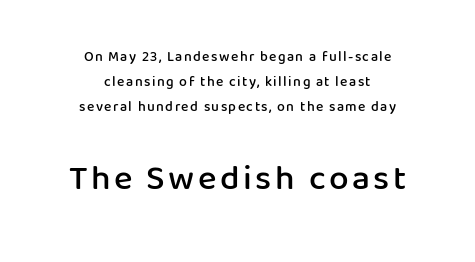
The image shows 35 px semibold sans-serif type, upright; set centered, line spacing 1.78x, not underlined; the second (bottom) block is 2.5x larger; low stroke contrast and a medium x-height.
